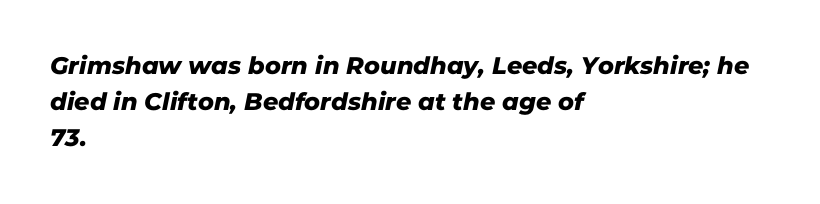
Each line starts at the same left margin while the right side varies. Leading matches the norm, producing a regular column. Words appear dense and cohesive because spacing is normal. The gap between lines stays unmarked.
